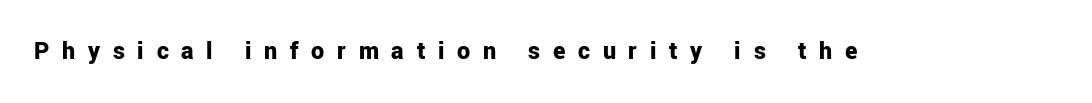
{"italic": "no", "bold": "yes", "underline": "no", "letter_spacing": "wide", "letter_spacing_em": 0.49, "glyph_px": 26}
